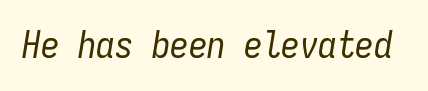
Q: Is the text bold? A: No.
Q: Is the text italic (slanted)? A: Yes, it leans right by about 9 degrees.
Q: Is the text underlined? A: No.
Q: Is the spacing between letters normal or unusually wide? A: Normal.
Q: Width (condensed, normal, or wide)? A: Condensed.
Q: Stroke contrast? A: Low.
Q: x-height? A: Medium.
Q: Monospaced? A: Yes.
